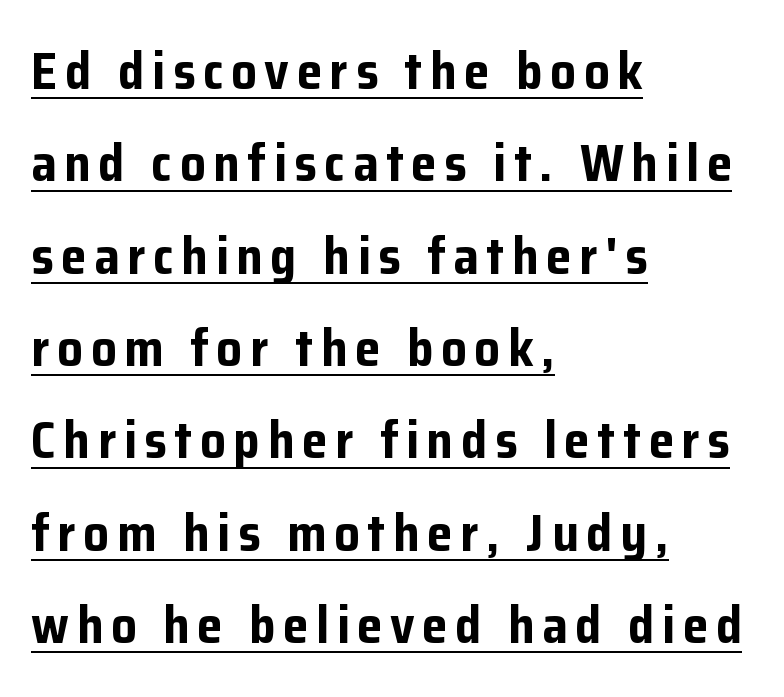
Q: Is the text bold? A: Yes.
Q: Is the text italic (slanted)? A: No, it is upright.
Q: Is the typeface a serif or a sans-serif typeface? A: Sans-serif.
Q: Is the text underlined? A: Yes.
Q: How is the paragraph aligned? A: Left-aligned.
Q: Width (condensed, normal, or wide)? A: Normal.
Q: Stroke contrast? A: Low.
Q: x-height? A: Medium.
Q: Monospaced? A: No.
